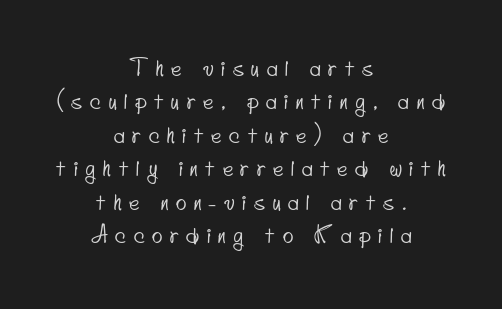
Glyph-to-glyph distance is far greater than everyday printed text. Quick note: underline off. The rendering positions every line midway between the sides. Summary of vertical rhythm: regular, with standard interline spacing.
